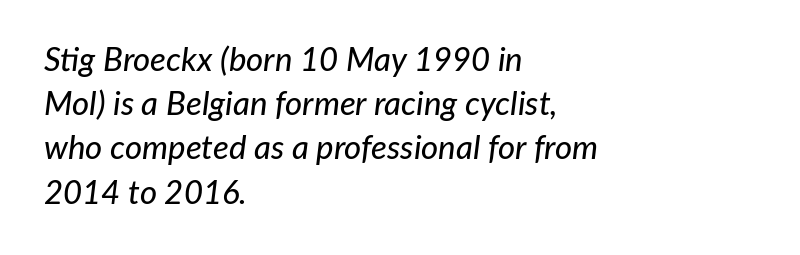
The image shows 33 px text type, italic (leaning right); set left-aligned, normal line spacing (1.34x), normal letter spacing, not underlined; low stroke contrast and a medium x-height.
